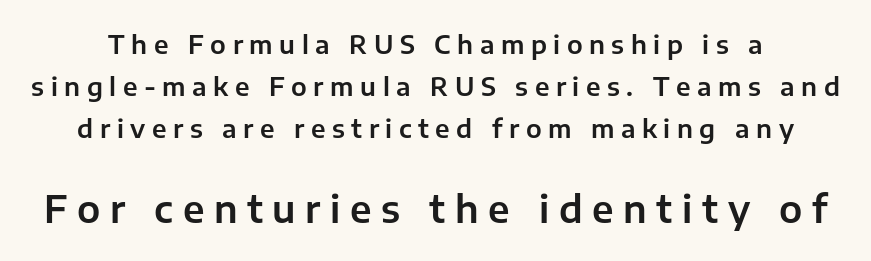
Q: Is the text italic (slanted)? A: No, it is upright.
Q: Is the typeface a serif or a sans-serif typeface? A: Sans-serif.
Q: Is the text underlined? A: No.
Q: Is the spacing between letters normal or unusually wide? A: Unusually wide.
Q: Is the spacing between lines tight, normal or loose? A: Normal.
Q: Which block of text is set in a larger size, the first (top) or the second (bottom)? A: The second (bottom) one.
Q: Width (condensed, normal, or wide)? A: Normal.
Q: Stroke contrast? A: Low.
Q: x-height? A: Medium.
Q: Monospaced? A: No.
